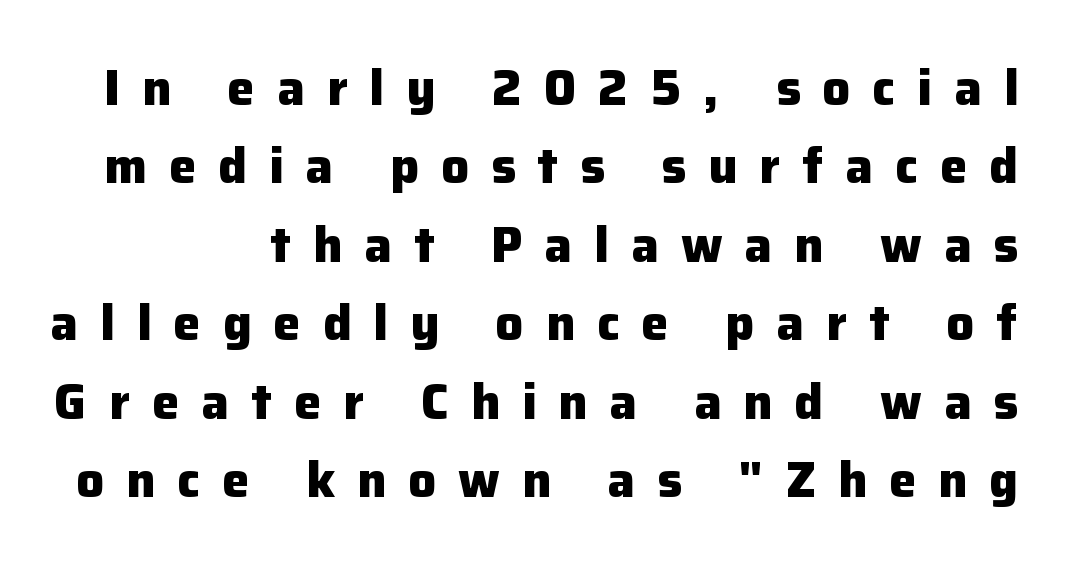
Examine the stroke ends and you'll find no serifs. Weight: bold. Tracking here is generous; glyphs stand well apart from one another. Unlike italic type, these characters show no tilt at all. Leading matches the norm, producing a regular column.
